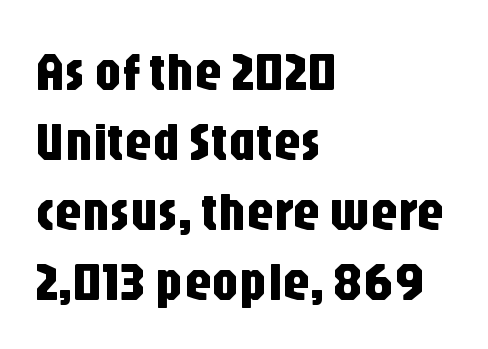
{"serif": "no", "italic": "no", "width": "condensed", "stroke_contrast": "low", "x_height": "large", "monospaced": "no", "underline": "no", "align": "left", "line_spacing": "normal", "line_spacing_ratio": 1.27, "letter_spacing": "normal", "letter_spacing_em": 0.0, "glyph_px": 55}
